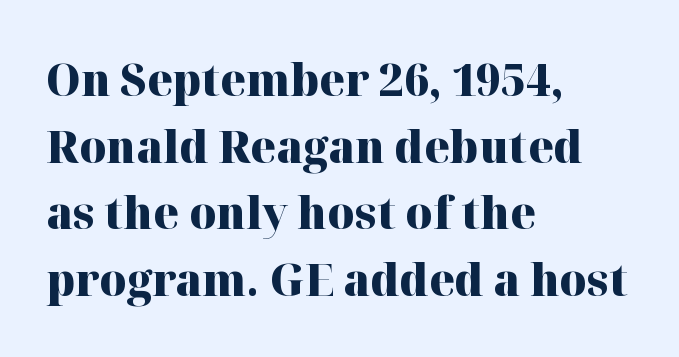
Q: Is the text bold? A: Yes.
Q: Is the text italic (slanted)? A: No, it is upright.
Q: Is the typeface a serif or a sans-serif typeface? A: Serif.
Q: Is the text underlined? A: No.
Q: How is the paragraph aligned? A: Left-aligned.
Q: Is the spacing between letters normal or unusually wide? A: Normal.
Q: Is the spacing between lines tight, normal or loose? A: Normal.
Q: Width (condensed, normal, or wide)? A: Normal.
Q: Stroke contrast? A: High.
Q: x-height? A: Medium.
Q: Monospaced? A: No.
